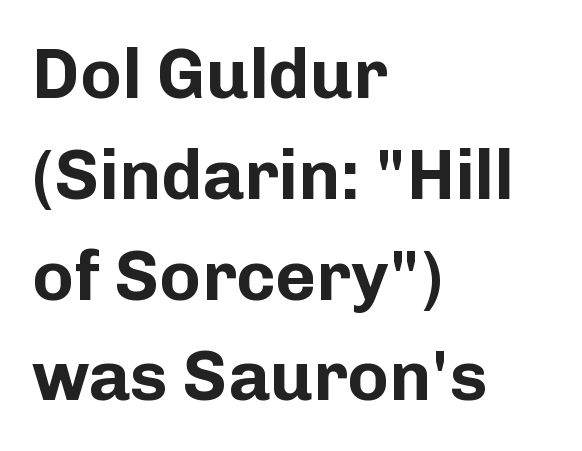
Has an underline been added? It has not. It's the straight-up-and-down kind of type. Thick stems and heavy bowls — unmistakably bold. Looks like regular typesetting: each glyph gets only the width it needs. In terms of letterspacing, this is plain default setting.
